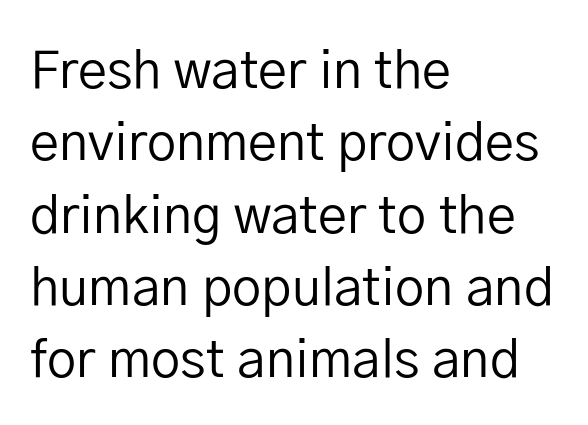
{"serif": "no", "italic": "no", "bold": "no", "weight": "regular", "width": "normal", "stroke_contrast": "low", "x_height": "medium", "monospaced": "no", "underline": "no", "align": "left", "line_spacing": "normal", "line_spacing_ratio": 1.39, "letter_spacing": "normal", "letter_spacing_em": 0.0, "glyph_px": 52}
